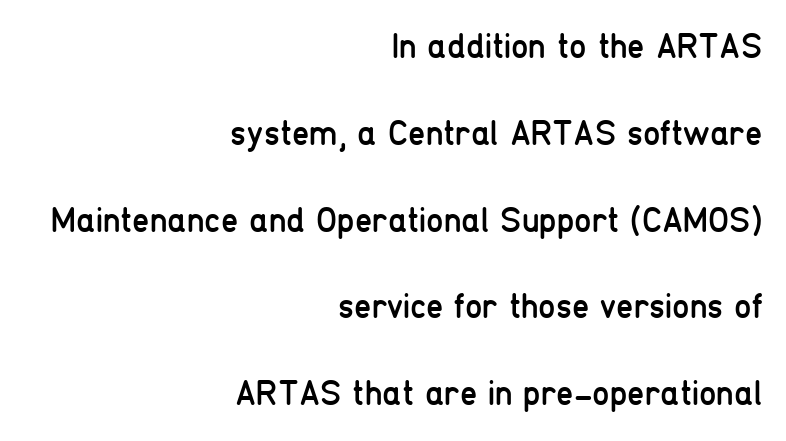
Compared with a typical body face, this is equally light or lighter still. The lines are spread far apart with generous leading. These lines stack with their right ends in a neat column. Ascenders rise straight up at ninety degrees. The passage shown is typed in a proportional face where columns would drift. Compared with typical body copy, the letter spacing here is the same.
